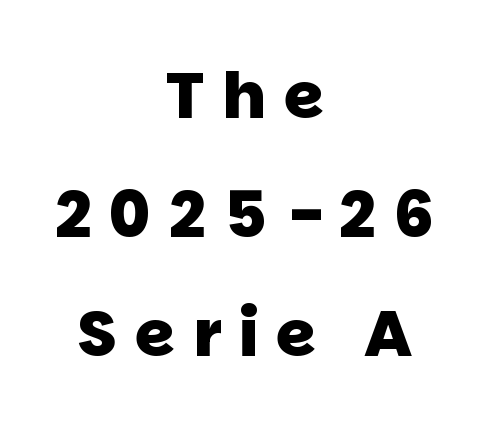
{"serif": "no", "bold": "yes", "weight": "heavy", "width": "normal", "stroke_contrast": "low", "x_height": "large", "monospaced": "no", "underline": "no", "align": "center", "line_spacing_ratio": 1.86, "letter_spacing": "wide", "letter_spacing_em": 0.28, "glyph_px": 64}
